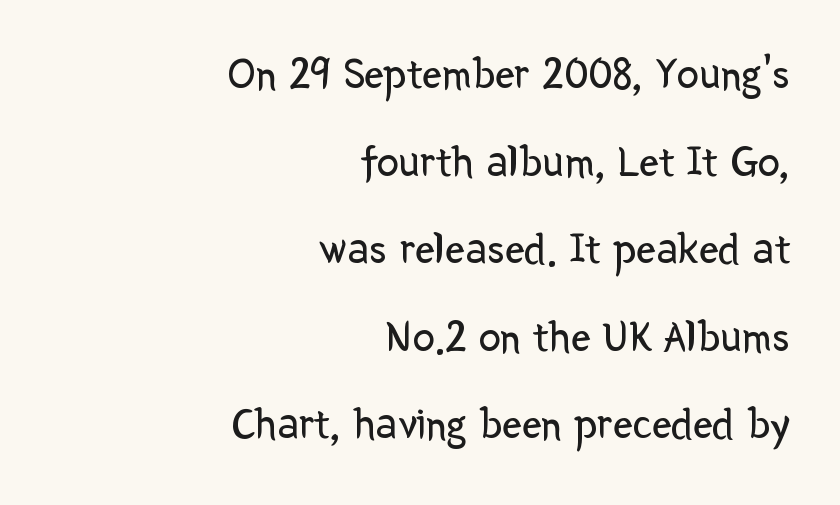
{"serif": "no", "italic": "no", "bold": "no", "weight": "regular", "width": "normal", "stroke_contrast": "low", "x_height": "medium", "monospaced": "no", "underline": "no", "align": "right", "line_spacing": "loose", "line_spacing_ratio": 1.99, "letter_spacing": "normal", "letter_spacing_em": 0.0, "glyph_px": 44}
